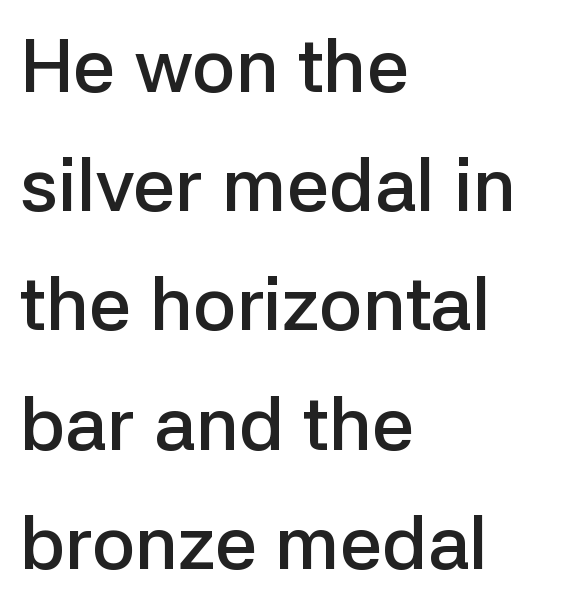
Q: Is the text bold? A: Semi-bold.
Q: Is the text italic (slanted)? A: No, it is upright.
Q: Is the typeface a serif or a sans-serif typeface? A: Sans-serif.
Q: Is the text underlined? A: No.
Q: How is the paragraph aligned? A: Left-aligned.
Q: Is the spacing between letters normal or unusually wide? A: Normal.
Q: Is the spacing between lines tight, normal or loose? A: Normal.
Q: Width (condensed, normal, or wide)? A: Normal.
Q: Stroke contrast? A: Low.
Q: x-height? A: Medium.
Q: Monospaced? A: No.
